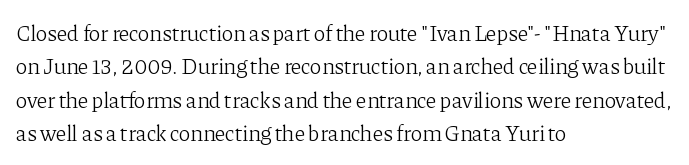
{"italic": "no", "bold": "no", "underline": "no", "align": "left", "line_spacing": "normal", "line_spacing_ratio": 1.52, "letter_spacing": "normal", "letter_spacing_em": 0.0, "glyph_px": 22}
